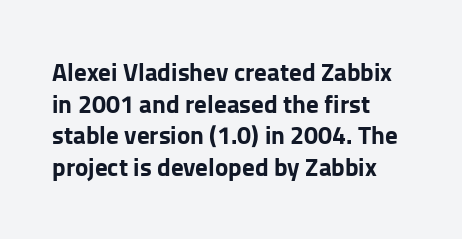
{"italic": "no", "bold": "yes", "underline": "no", "align": "left", "line_spacing": "normal", "line_spacing_ratio": 1.27, "letter_spacing": "normal", "letter_spacing_em": 0.0, "glyph_px": 25}
